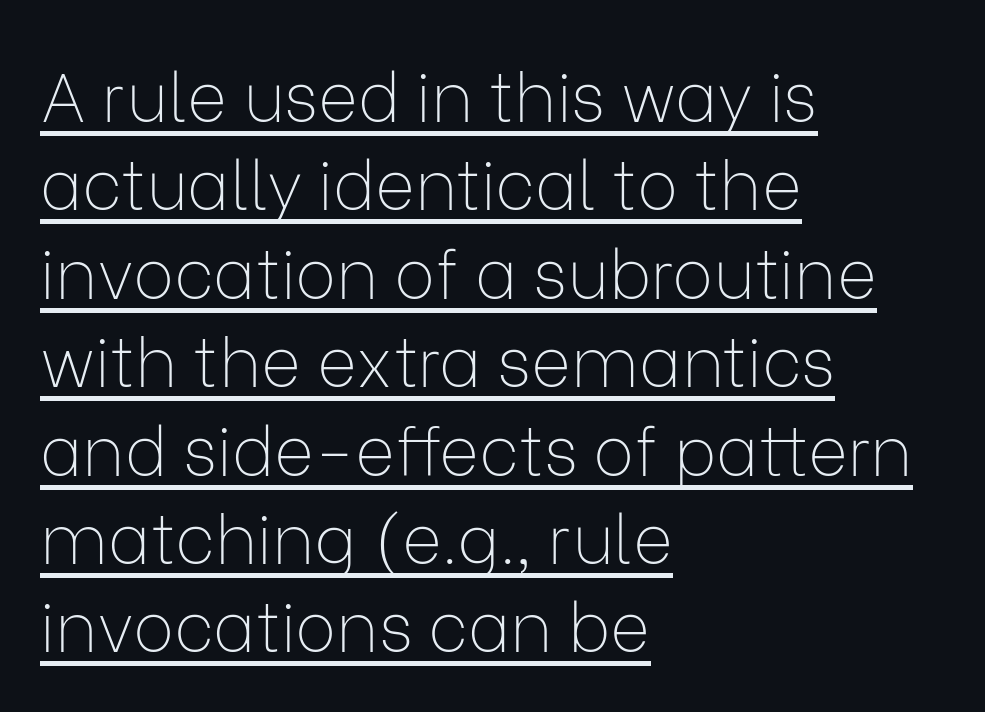
Q: Is the text bold? A: No.
Q: Is the text italic (slanted)? A: No, it is upright.
Q: Is the typeface a serif or a sans-serif typeface? A: Sans-serif.
Q: Is the text underlined? A: Yes.
Q: How is the paragraph aligned? A: Left-aligned.
Q: Is the spacing between letters normal or unusually wide? A: Normal.
Q: Is the spacing between lines tight, normal or loose? A: Normal.
Q: Width (condensed, normal, or wide)? A: Normal.
Q: Stroke contrast? A: Low.
Q: x-height? A: Medium.
Q: Monospaced? A: No.
